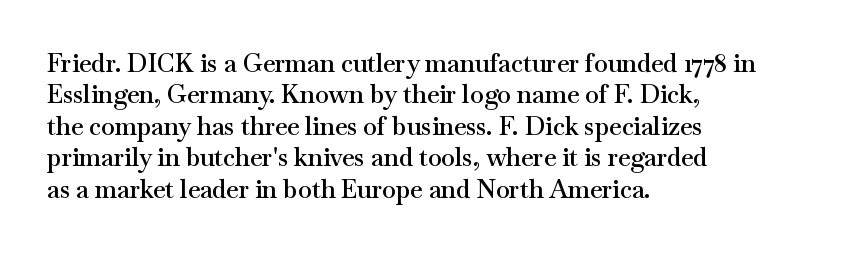
{"italic": "no", "bold": "semi", "underline": "no", "align": "left", "line_spacing": "normal", "line_spacing_ratio": 1.26, "letter_spacing": "normal", "letter_spacing_em": 0.0, "glyph_px": 25}
